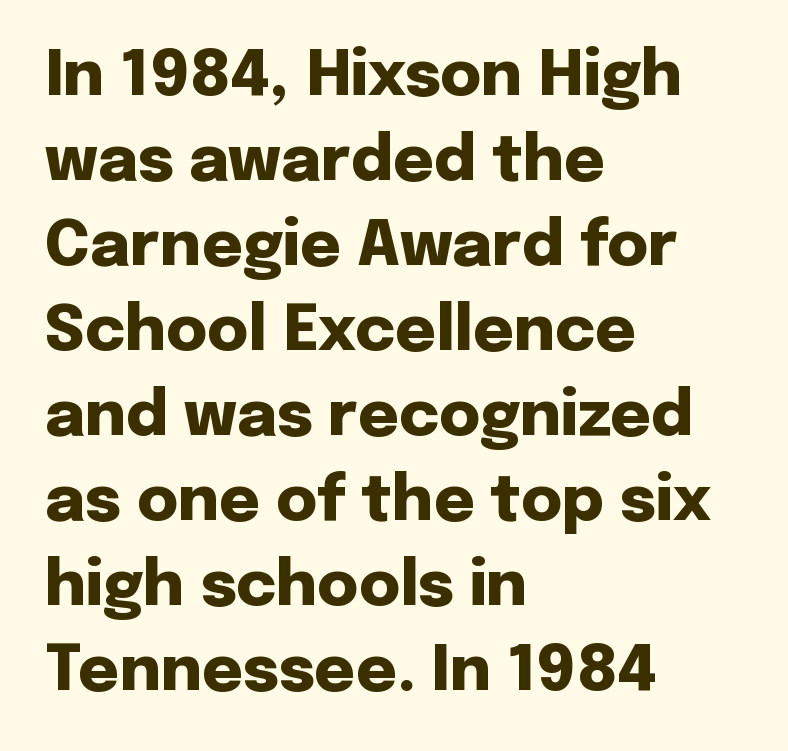
Q: Is the text bold? A: Yes.
Q: Is the text italic (slanted)? A: No, it is upright.
Q: Is the typeface a serif or a sans-serif typeface? A: Sans-serif.
Q: Is the text underlined? A: No.
Q: How is the paragraph aligned? A: Left-aligned.
Q: Is the spacing between letters normal or unusually wide? A: Normal.
Q: Is the spacing between lines tight, normal or loose? A: Normal.
Q: Width (condensed, normal, or wide)? A: Normal.
Q: Stroke contrast? A: Low.
Q: x-height? A: Medium.
Q: Monospaced? A: No.
